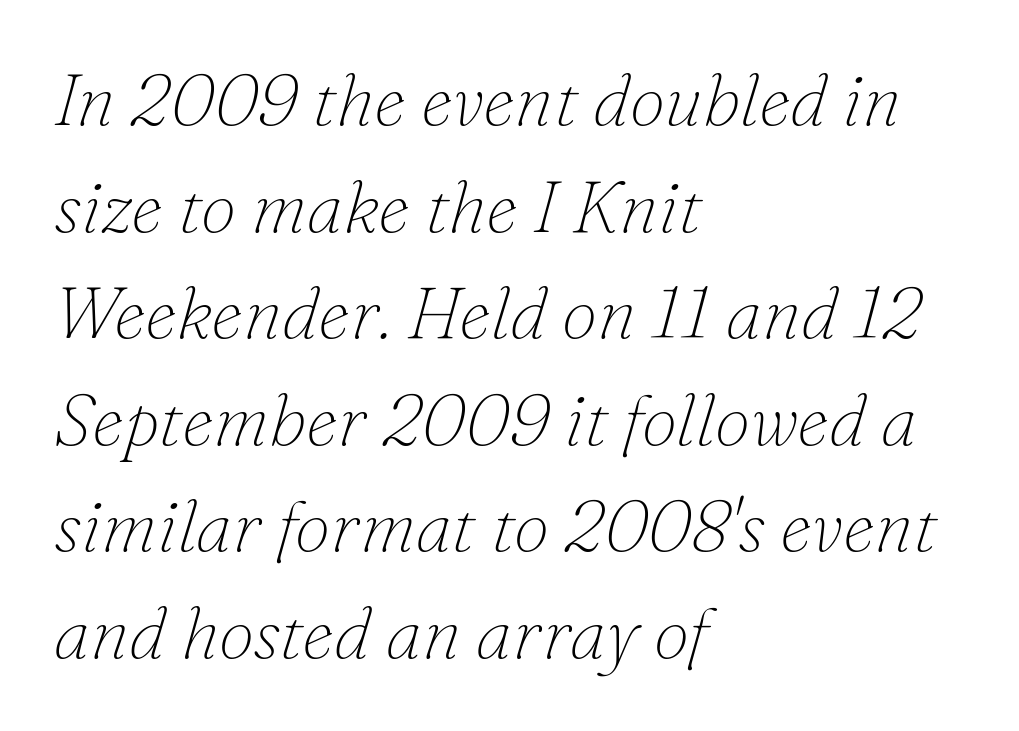
{"serif": "yes", "italic": "yes", "lean": "right", "slant_degrees": 16, "bold": "no", "weight": "thin", "width": "normal", "stroke_contrast": "low", "x_height": "small", "monospaced": "no", "underline": "no", "align": "left", "line_spacing": "normal", "line_spacing_ratio": 1.48, "letter_spacing": "normal", "letter_spacing_em": 0.0, "glyph_px": 72}
